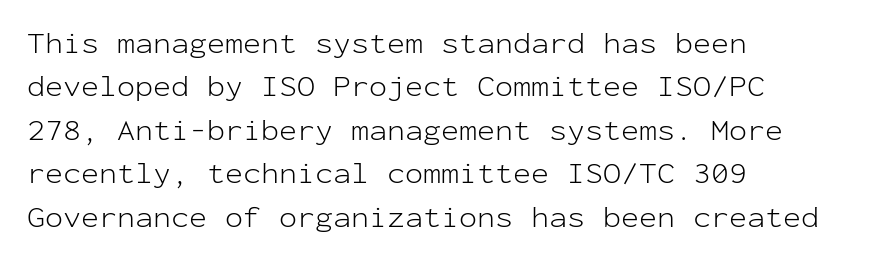
Q: Is the text bold? A: No.
Q: Is the text italic (slanted)? A: No, it is upright.
Q: Is the typeface a serif or a sans-serif typeface? A: Sans-serif.
Q: Is the text underlined? A: No.
Q: How is the paragraph aligned? A: Left-aligned.
Q: Is the spacing between letters normal or unusually wide? A: Normal.
Q: Is the spacing between lines tight, normal or loose? A: Normal.
Q: Width (condensed, normal, or wide)? A: Normal.
Q: Stroke contrast? A: Low.
Q: x-height? A: Medium.
Q: Monospaced? A: Yes.
